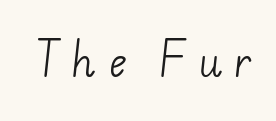
{"serif": "no", "bold": "no", "weight": "light", "width": "normal", "stroke_contrast": "low", "x_height": "small", "monospaced": "no", "underline": "no", "letter_spacing": "wide", "letter_spacing_em": 0.29, "glyph_px": 39}
